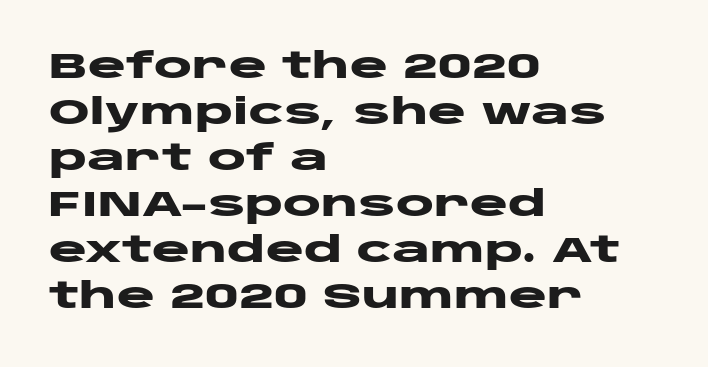
The image shows 36 px heavy, wide sans-serif type, upright; set left-aligned, normal line spacing (1.28x), normal letter spacing, not underlined; low stroke contrast and a large x-height.
